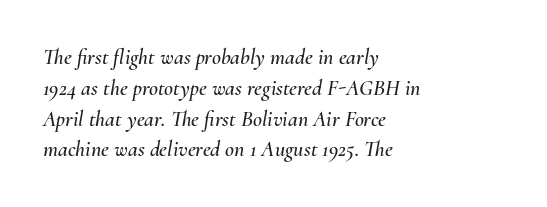
The image shows 22 px text type, italic (leaning right); set left-aligned, normal line spacing (1.4x), normal letter spacing, not underlined.
